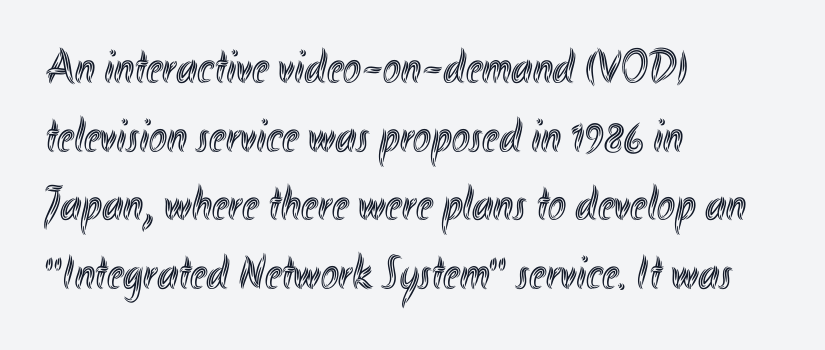
{"width": "condensed", "x_height": "small", "monospaced": "no", "underline": "no", "align": "left", "line_spacing": "normal", "line_spacing_ratio": 1.43, "letter_spacing": "normal", "letter_spacing_em": 0.0, "glyph_px": 48}
